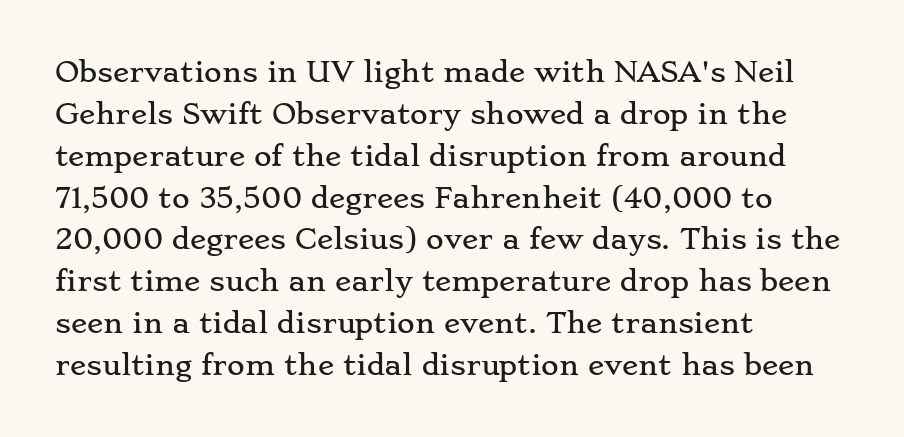
{"italic": "no", "underline": "no", "align": "left", "line_spacing": "normal", "line_spacing_ratio": 1.55, "letter_spacing": "normal", "letter_spacing_em": 0.0, "glyph_px": 27}
